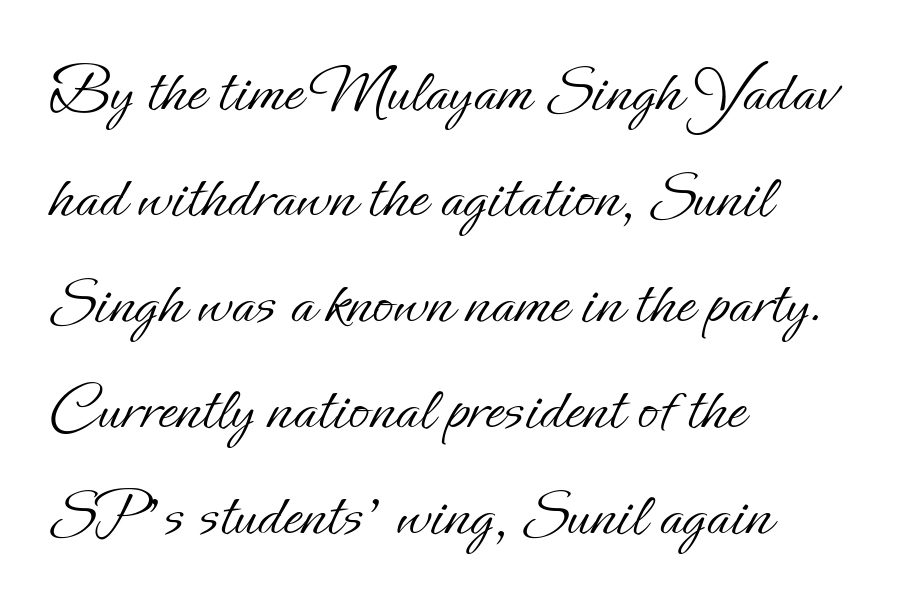
The image shows 68 px light type; set left-aligned, normal line spacing (1.56x), normal letter spacing, not underlined; low stroke contrast and a small x-height.
